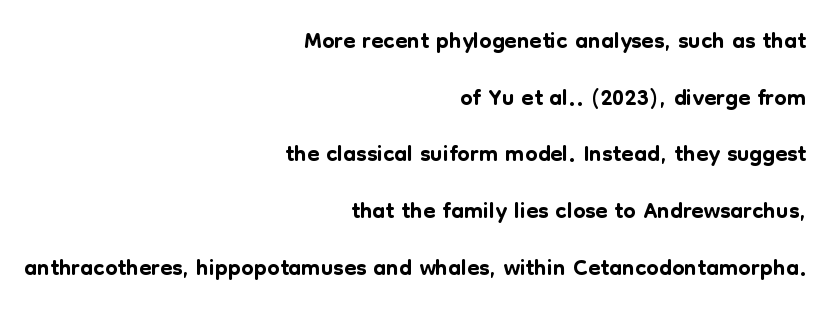
{"serif": "no", "italic": "no", "width": "normal", "stroke_contrast": "low", "x_height": "medium", "monospaced": "no", "underline": "no", "align": "right", "line_spacing": "normal", "line_spacing_ratio": 1.62, "letter_spacing": "normal", "letter_spacing_em": 0.0, "glyph_px": 35}
